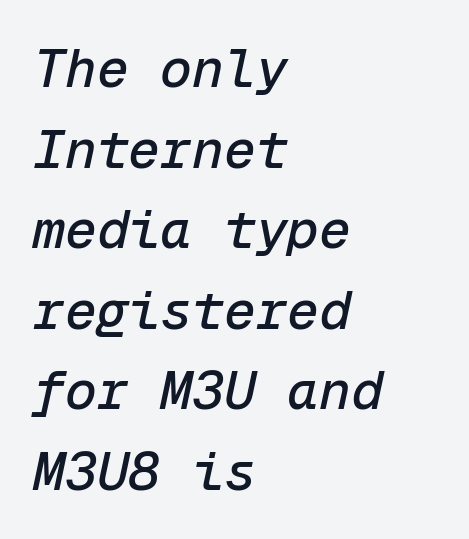
Q: Is the text italic (slanted)? A: Yes, it leans right by about 12 degrees.
Q: Is the text underlined? A: No.
Q: How is the paragraph aligned? A: Left-aligned.
Q: Is the spacing between letters normal or unusually wide? A: Normal.
Q: Is the spacing between lines tight, normal or loose? A: Normal.
Q: Width (condensed, normal, or wide)? A: Normal.
Q: Stroke contrast? A: Low.
Q: x-height? A: Medium.
Q: Monospaced? A: Yes.
